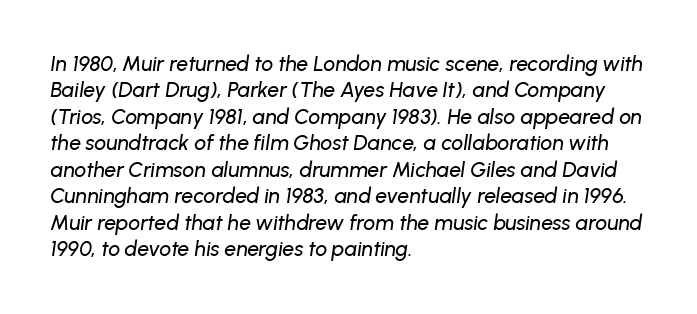
The image shows 21 px text type, italic (leaning right); set left-aligned, normal line spacing (1.26x), normal letter spacing, not underlined.
